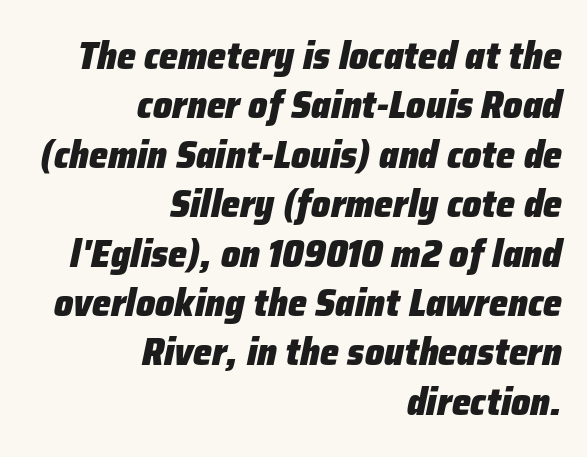
The image shows 38 px heavy type, italic (leaning right); set right-aligned, normal line spacing (1.3x), normal letter spacing, not underlined; low stroke contrast and a medium x-height.
